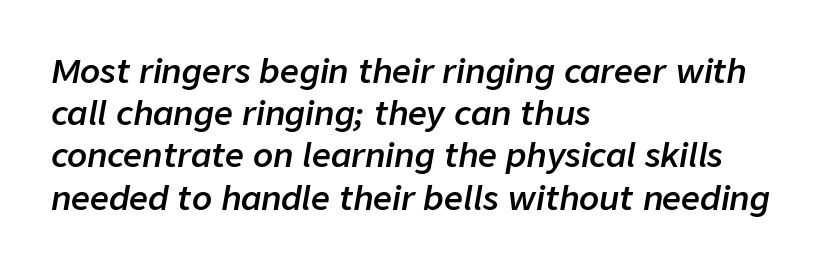
Q: Is the text bold? A: Semi-bold.
Q: Is the text italic (slanted)? A: Yes, it leans right by about 9 degrees.
Q: Is the text underlined? A: No.
Q: How is the paragraph aligned? A: Left-aligned.
Q: Is the spacing between letters normal or unusually wide? A: Normal.
Q: Is the spacing between lines tight, normal or loose? A: Normal.
Q: Width (condensed, normal, or wide)? A: Normal.
Q: Stroke contrast? A: Low.
Q: x-height? A: Medium.
Q: Monospaced? A: No.
